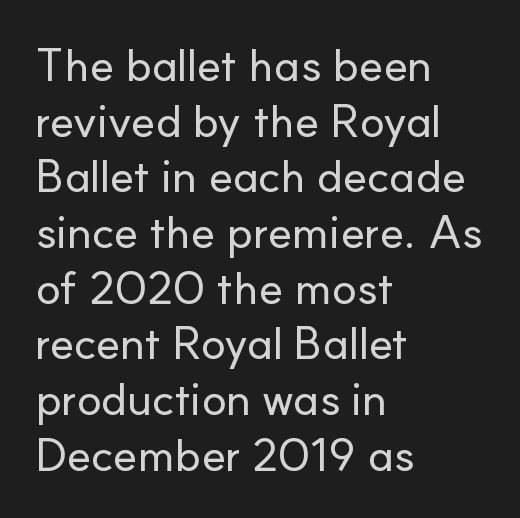
{"serif": "no", "italic": "no", "width": "normal", "stroke_contrast": "low", "x_height": "small", "monospaced": "no", "underline": "no", "align": "left", "line_spacing_ratio": 1.21, "letter_spacing": "normal", "letter_spacing_em": 0.0, "glyph_px": 46}
